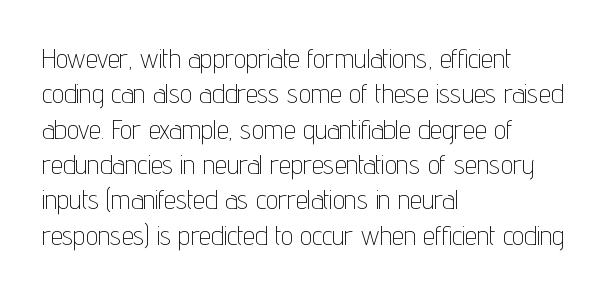
{"italic": "no", "bold": "no", "underline": "no", "align": "left", "line_spacing": "normal", "line_spacing_ratio": 1.31, "letter_spacing": "normal", "letter_spacing_em": 0.0, "glyph_px": 27}
